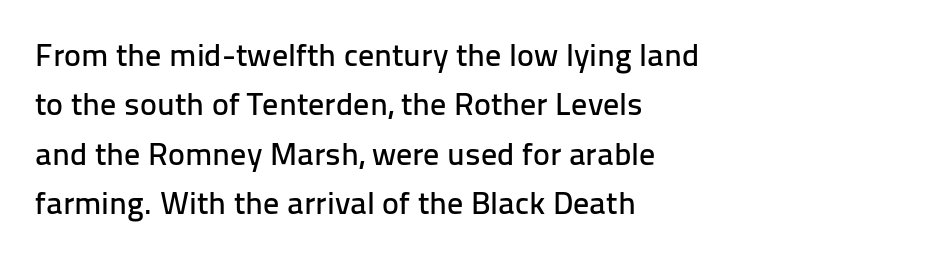
Between one letter and the next there's only the usual sliver of space. The line-height multiplier appears to be the usual default. Each letter keeps its own natural width here, so spacing adapts to shape. The glyphs in this specimen are sans serif. The passage shown is not underscored anywhere. This sample uses an upright cut, with every glyph sitting square on the baseline.
